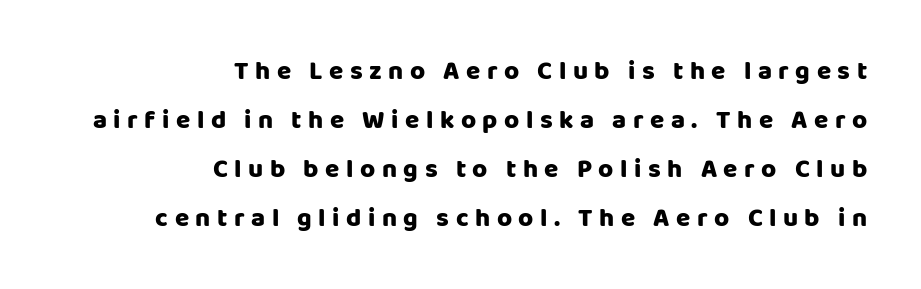
One-word summary of the alignment: right. Tracking here is generous; glyphs stand well apart from one another. Clear beneath every line of the passage. Unlike italic type, these characters show no tilt at all.
